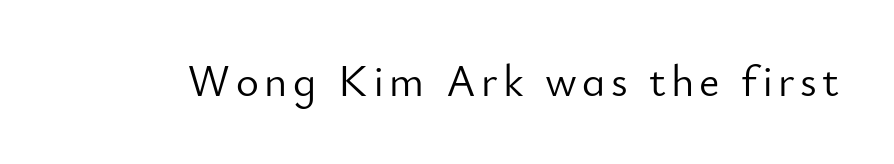
The image shows 44 px light sans-serif type, upright; set not underlined; low stroke contrast and a small x-height.
